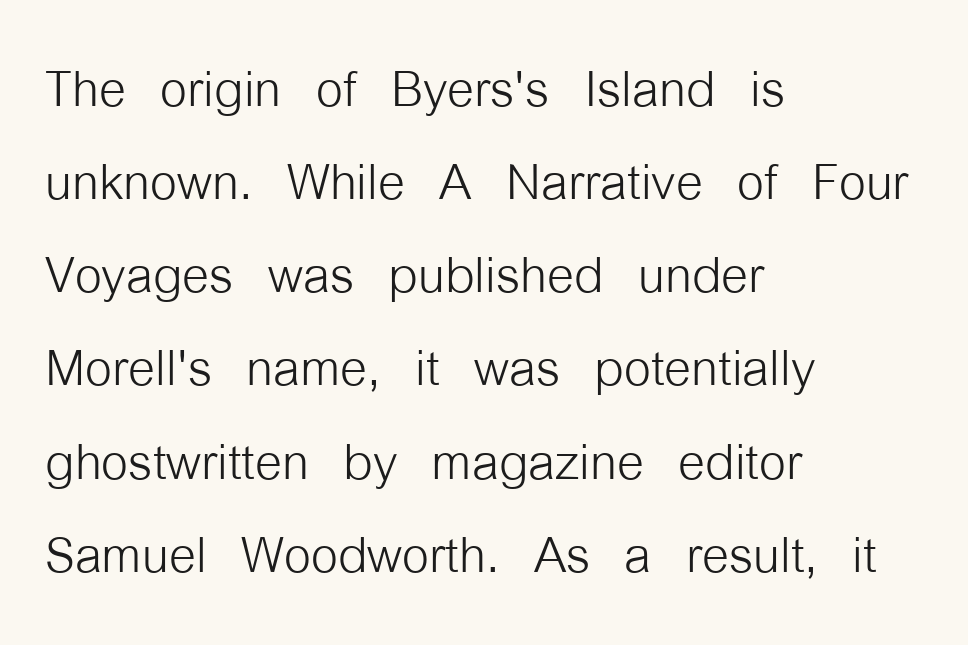
Notice how the passage keeps a crisp vertical edge on the left only. Font category for this specimen: sans-serif. No extra tracking has been applied to these lines. The foot of each line stays bare and open. The block of text has a typical density, with ordinary space between rows. Do the characters align in a grid? No, the font is proportional.
